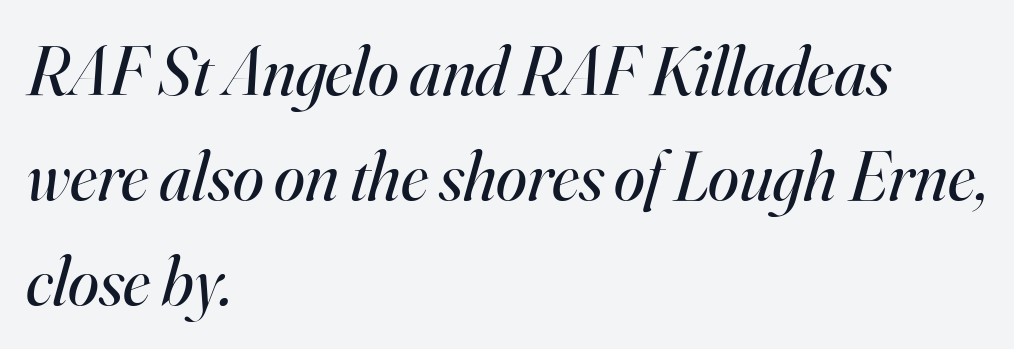
Note the varied advance widths — an 'i' is clearly narrower than an 'm'. Every character sits at an angle, as italics do. Interline gaps are of average width in this sample. The face looks like a standard text weight, possibly lighter.
